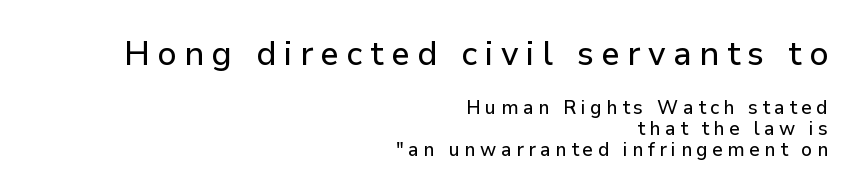
Q: Is the text italic (slanted)? A: No, it is upright.
Q: Is the typeface a serif or a sans-serif typeface? A: Sans-serif.
Q: Is the text underlined? A: No.
Q: How is the paragraph aligned? A: Right-aligned.
Q: Is the spacing between letters normal or unusually wide? A: Unusually wide.
Q: Is the spacing between lines tight, normal or loose? A: Tight.
Q: Which block of text is set in a larger size, the first (top) or the second (bottom)? A: The first (top) one.
Q: Width (condensed, normal, or wide)? A: Normal.
Q: Stroke contrast? A: Low.
Q: x-height? A: Medium.
Q: Monospaced? A: No.
